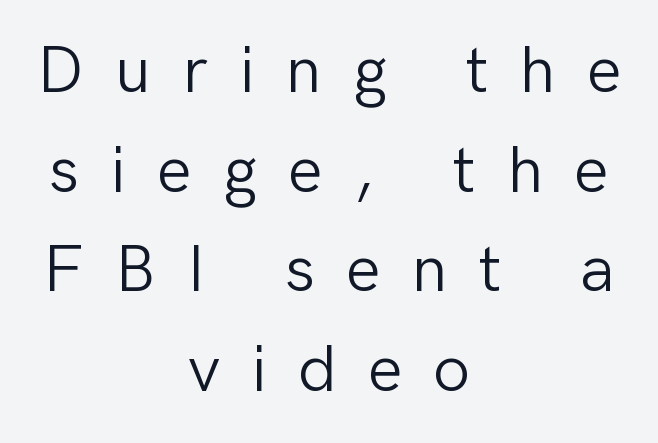
Q: Is the text bold? A: No.
Q: Is the text italic (slanted)? A: No, it is upright.
Q: Is the typeface a serif or a sans-serif typeface? A: Sans-serif.
Q: Is the text underlined? A: No.
Q: How is the paragraph aligned? A: Centered.
Q: Is the spacing between letters normal or unusually wide? A: Unusually wide.
Q: Is the spacing between lines tight, normal or loose? A: Normal.
Q: Width (condensed, normal, or wide)? A: Normal.
Q: Stroke contrast? A: Low.
Q: x-height? A: Medium.
Q: Monospaced? A: No.
